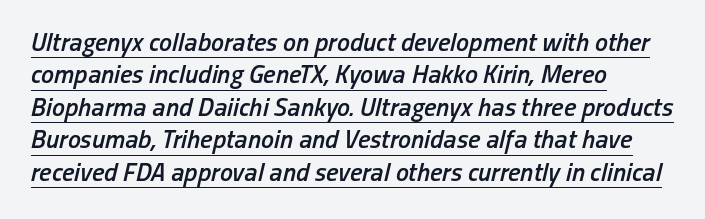
The image shows 26 px text type, italic (leaning right); set left-aligned, normal line spacing (1.25x), normal letter spacing, underlined.
